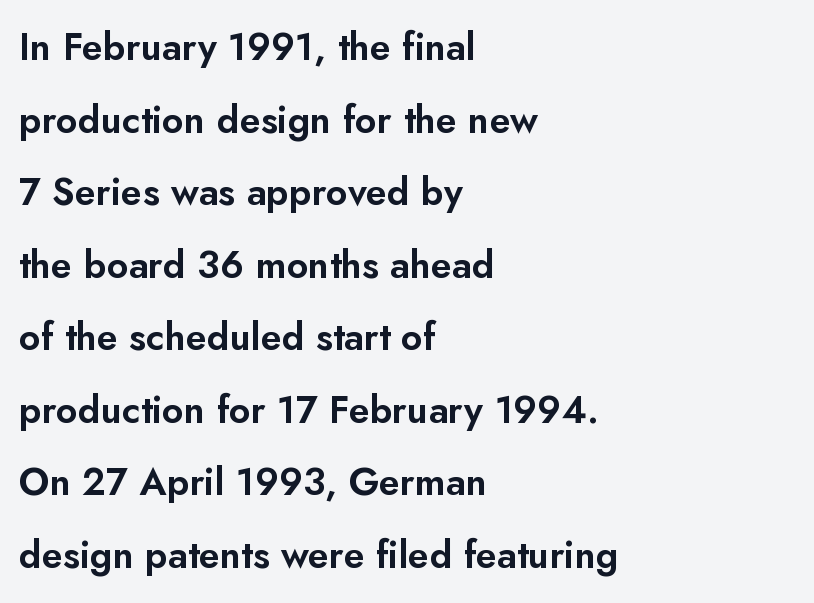
Q: Is the text italic (slanted)? A: No, it is upright.
Q: Is the typeface a serif or a sans-serif typeface? A: Sans-serif.
Q: Is the text underlined? A: No.
Q: How is the paragraph aligned? A: Left-aligned.
Q: Is the spacing between letters normal or unusually wide? A: Normal.
Q: Is the spacing between lines tight, normal or loose? A: Loose.
Q: Width (condensed, normal, or wide)? A: Normal.
Q: Stroke contrast? A: Low.
Q: x-height? A: Small.
Q: Monospaced? A: No.
